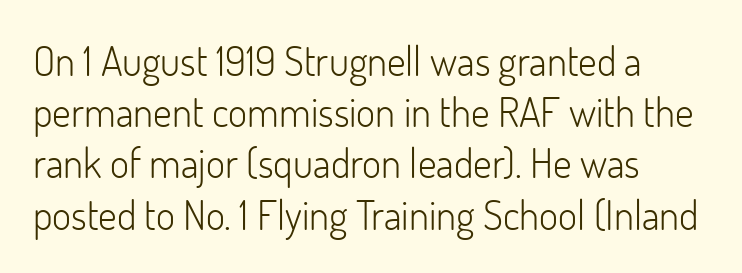
{"serif": "no", "italic": "no", "bold": "no", "weight": "light", "width": "normal", "stroke_contrast": "low", "x_height": "small", "monospaced": "no", "underline": "no", "align": "left", "line_spacing": "normal", "line_spacing_ratio": 1.25, "letter_spacing": "normal", "letter_spacing_em": 0.0, "glyph_px": 41}
